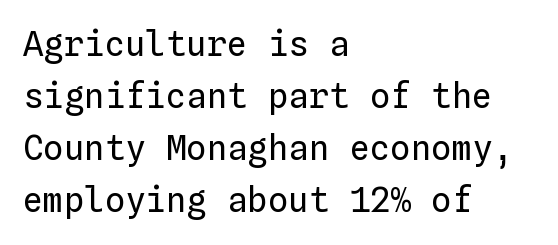
The image shows 34 px regular-weight type, upright, monospaced; set left-aligned, normal line spacing (1.53x), normal letter spacing, not underlined; low stroke contrast and a medium x-height.
